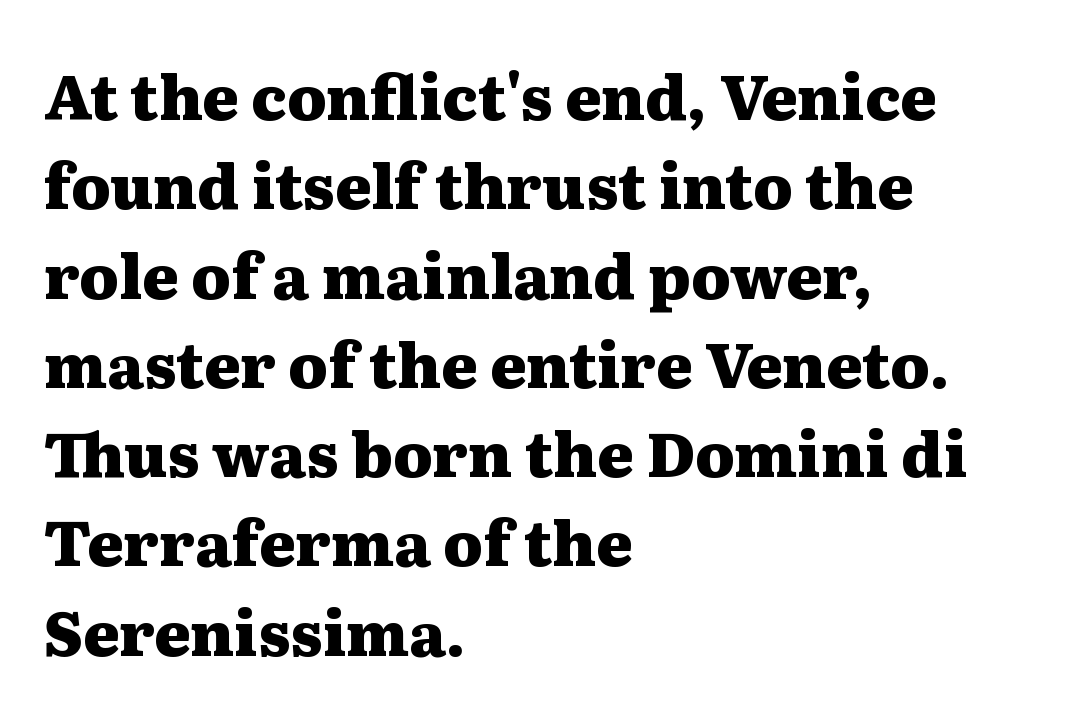
Glance below the letters and you will spot only blank space. Where is the straight margin? On the left. The axis of the letterforms is exactly vertical. The passage shown is typed in a proportional face where columns would drift. What kind of face is this? One with serifs. Caption: standard tracking, unaltered.
